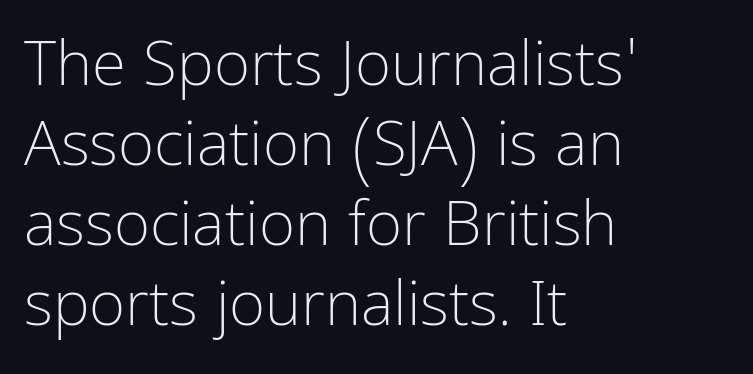
The image shows 62 px light, condensed sans-serif type, upright; set left-aligned, normal line spacing (1.29x), normal letter spacing, not underlined; low stroke contrast and a medium x-height.
